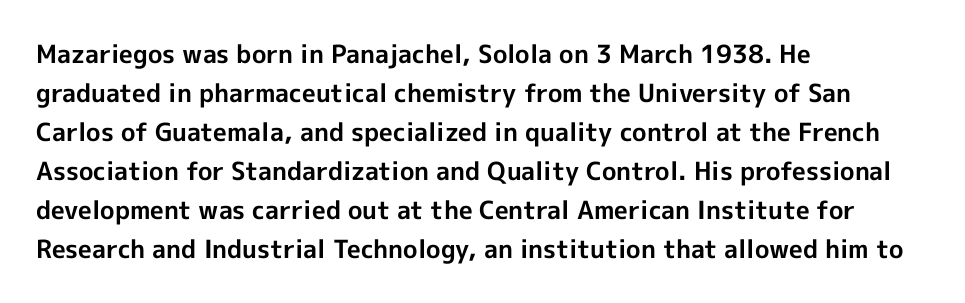
{"italic": "no", "bold": "yes", "underline": "no", "align": "left", "line_spacing": "normal", "line_spacing_ratio": 1.56, "letter_spacing": "normal", "letter_spacing_em": 0.0, "glyph_px": 25}
